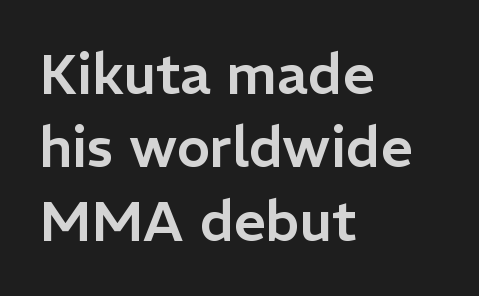
Left-aligned paragraph, ragged on the right. Quick note: interline space is typical. How are the letters spaced? Ordinarily, with no added tracking. Here the designer chose a conventional face with non-uniform glyph widths. Are there feet on the stems? There aren't — it's a sans.
